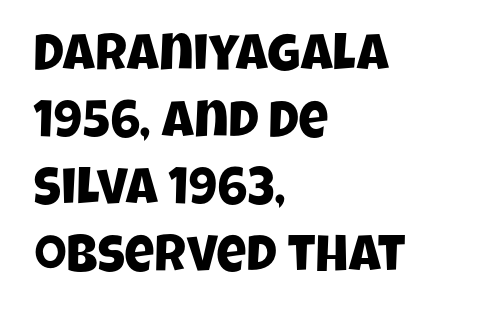
Honestly, there is no underline to notice here at all. The designer went with a sans here, leaving each stem footless. The line texture is even and compact thanks to regular tracking. A normal amount of white space separates one row of letters from the next.
